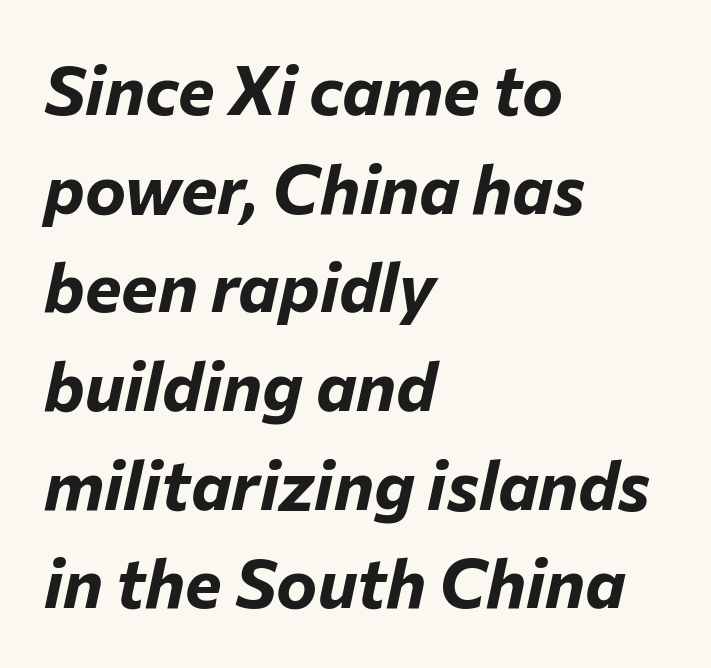
The image shows 69 px bold type, italic (leaning right); set left-aligned, normal line spacing (1.43x), normal letter spacing, not underlined; low stroke contrast and a medium x-height.
